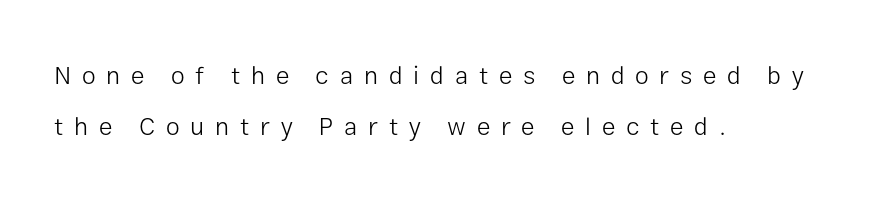
The image shows 25 px text type, upright; set left-aligned, loose line spacing (2.06x), unusually wide letter spacing (+0.43 em), not underlined.
